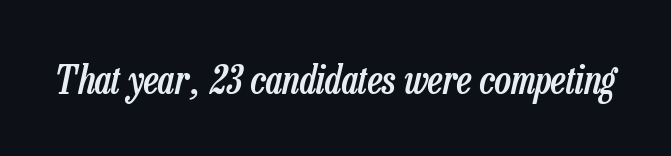
Short note: letters normally spaced. Note the varied advance widths — an 'i' is clearly narrower than an 'm'. You can tell it's italic because the verticals aren't actually vertical. A semibold gives these letters moderate extra thickness, short of bold.
